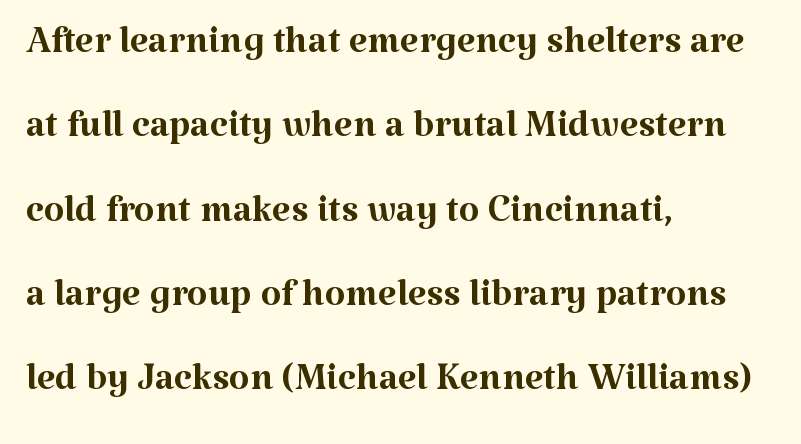
The image shows 53 px regular-weight serif type, upright; set left-aligned, normal line spacing (1.59x), normal letter spacing, not underlined; medium stroke contrast and a medium x-height.
